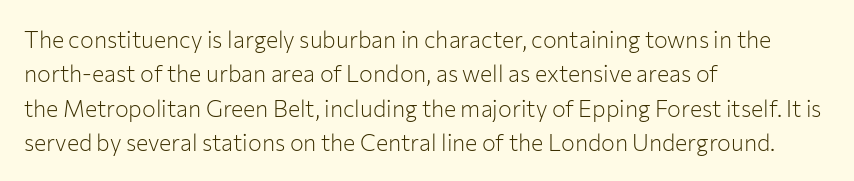
The image shows 23 px text type, upright; set left-aligned, normal line spacing (1.5x), normal letter spacing, not underlined.
